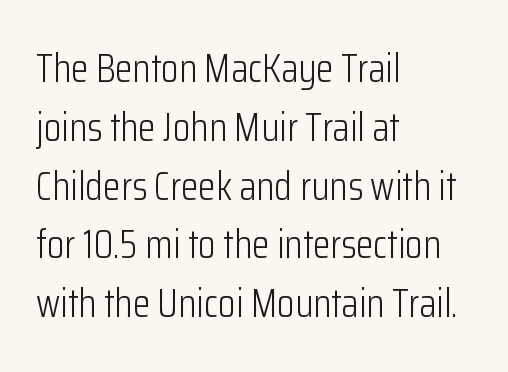
{"serif": "no", "italic": "no", "bold": "no", "weight": "light", "width": "condensed", "stroke_contrast": "low", "x_height": "medium", "monospaced": "no", "underline": "no", "align": "left", "line_spacing": "normal", "line_spacing_ratio": 1.47, "letter_spacing": "normal", "letter_spacing_em": 0.0, "glyph_px": 40}
